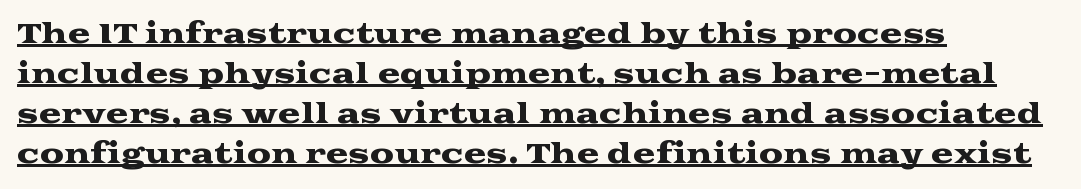
The rendering uses a moderate line-height, typical for paragraphs. Is the letter spacing exaggerated? No — it looks like the ordinary default. These lines were composed using upright roman letters. Looks like someone drew a line under every word here. Each line starts at the same left margin while the right side varies.
